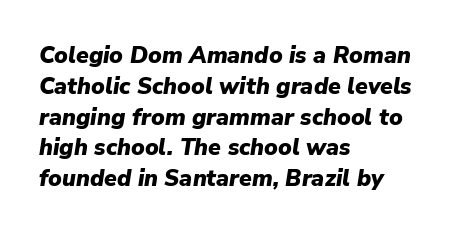
The image shows 23 px bold type, italic (leaning right); set left-aligned, normal line spacing (1.34x), normal letter spacing, not underlined.
